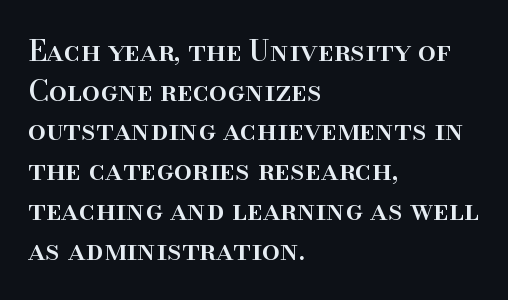
Q: Is the text italic (slanted)? A: No, it is upright.
Q: Is the typeface a serif or a sans-serif typeface? A: Serif.
Q: Is the text underlined? A: No.
Q: How is the paragraph aligned? A: Left-aligned.
Q: Is the spacing between letters normal or unusually wide? A: Normal.
Q: Is the spacing between lines tight, normal or loose? A: Normal.
Q: Width (condensed, normal, or wide)? A: Normal.
Q: Stroke contrast? A: High.
Q: x-height? A: Small.
Q: Monospaced? A: No.
